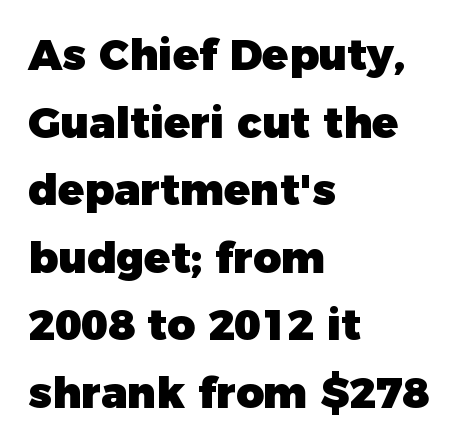
Typeset ragged right — the left edge is the straight one. Does the lettering tilt? It doesn't — this is upright. Do the characters align in a grid? No, the font is proportional. This rendering leaves character spacing at its baseline value. No feet cap the strokes, marking this as sans-serif type. A bare baseline throughout the passage.
